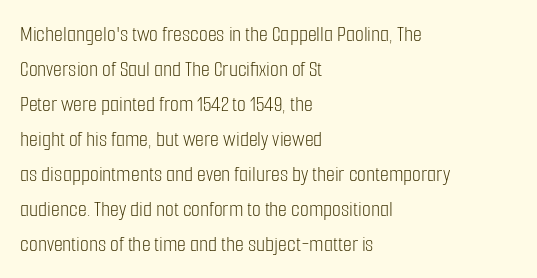
{"italic": "no", "bold": "no", "underline": "no", "align": "left", "line_spacing": "normal", "line_spacing_ratio": 1.52, "letter_spacing": "normal", "letter_spacing_em": 0.0, "glyph_px": 23}
